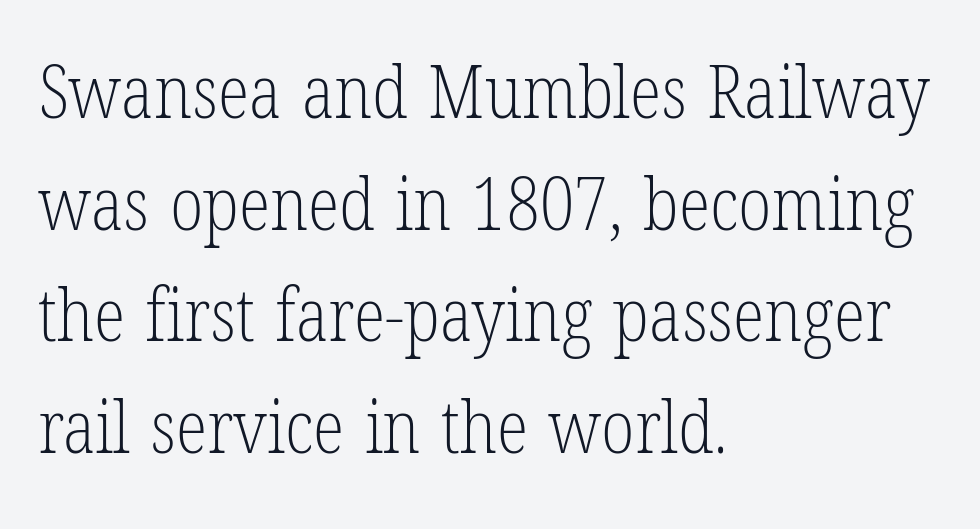
Q: Is the text bold? A: No.
Q: Is the text italic (slanted)? A: No, it is upright.
Q: Is the typeface a serif or a sans-serif typeface? A: Serif.
Q: Is the text underlined? A: No.
Q: How is the paragraph aligned? A: Left-aligned.
Q: Is the spacing between letters normal or unusually wide? A: Normal.
Q: Is the spacing between lines tight, normal or loose? A: Normal.
Q: Width (condensed, normal, or wide)? A: Condensed.
Q: Stroke contrast? A: Low.
Q: x-height? A: Medium.
Q: Monospaced? A: No.
